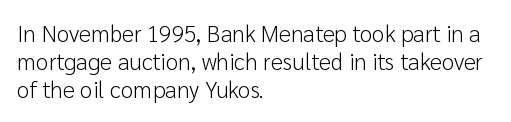
{"italic": "no", "bold": "no", "underline": "no", "align": "left", "line_spacing_ratio": 1.22, "letter_spacing": "normal", "letter_spacing_em": 0.0, "glyph_px": 23}
